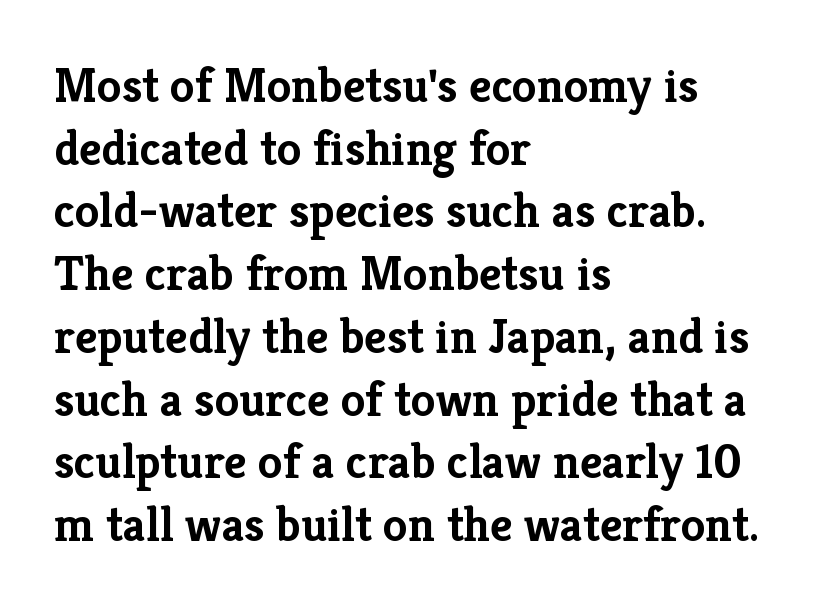
{"serif": "yes", "italic": "no", "bold": "yes", "weight": "semibold", "width": "normal", "stroke_contrast": "low", "x_height": "medium", "monospaced": "no", "underline": "no", "align": "left", "line_spacing": "normal", "line_spacing_ratio": 1.28, "letter_spacing": "normal", "letter_spacing_em": 0.0, "glyph_px": 49}
